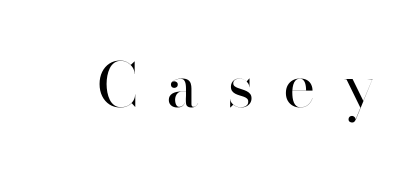
Look at the tracking — it's clearly loosened, letters drifting apart. Only glyphs here, with clear space below each row. The letterforms sit at book weight or below. These lines were composed using upright roman letters.
